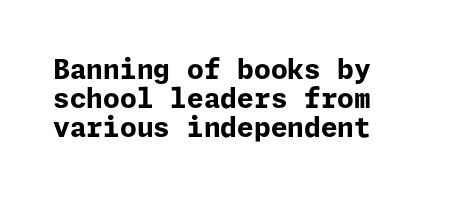
Regarding leading, the lines here are crowded together. Descenders are the only things crossing below the line. Is the letter spacing exaggerated? No — it looks like the ordinary default. A dark, heavy texture on the line: the type is bold. The typography opts for an upright posture over an oblique one.
